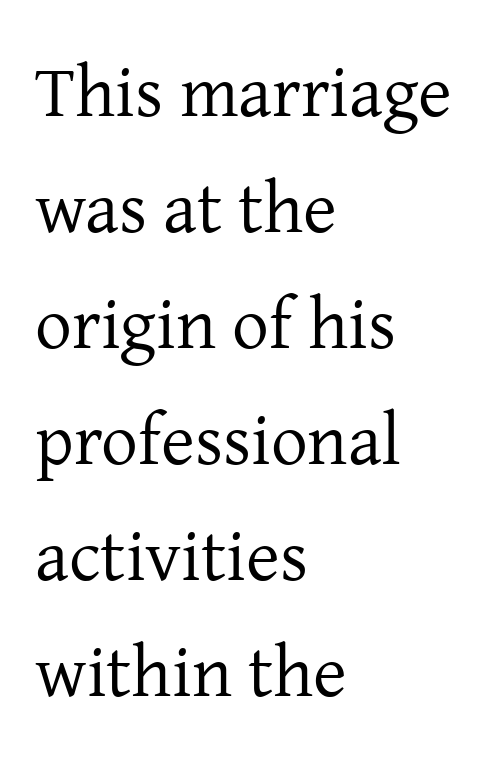
The image shows 73 px regular-weight serif type, upright; set left-aligned, normal line spacing (1.59x), normal letter spacing, not underlined; low stroke contrast and a medium x-height.
